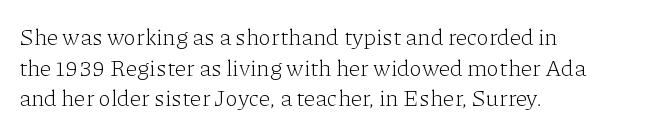
Vertical spacing — default. The text block is weighted toward the left margin, trailing off unevenly rightward. The baseline area is clear. These lines keep a tight, regular rhythm from letter to letter. No extra ink here — the face is not bold.
